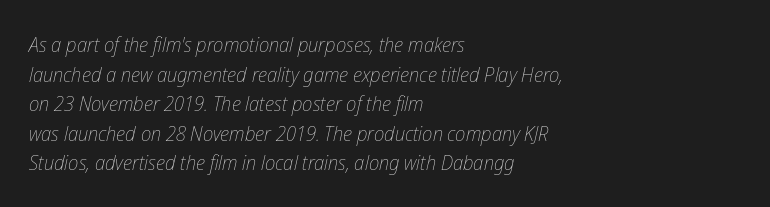
{"italic": "yes", "lean": "right", "slant_degrees": 12, "bold": "no", "underline": "no", "align": "left", "line_spacing": "normal", "line_spacing_ratio": 1.41, "letter_spacing": "normal", "letter_spacing_em": 0.0, "glyph_px": 21}
